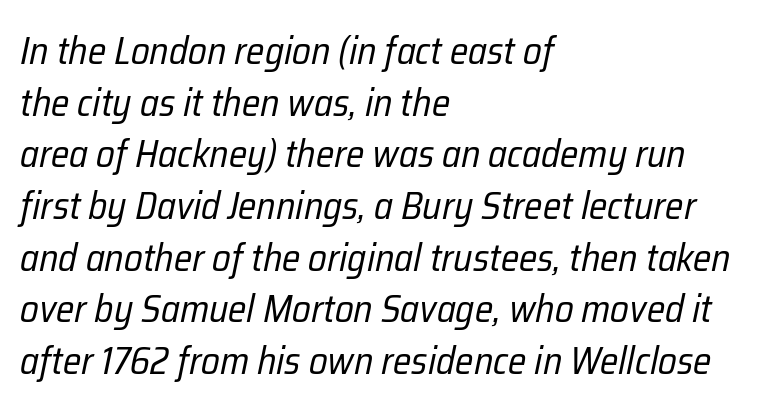
Line spacing here is normal. The ragged edge is on the right, which tells us the setting is flush left. Underlining? Definitely not there. The face used here is proportionally spaced, like ordinary book or web type.
